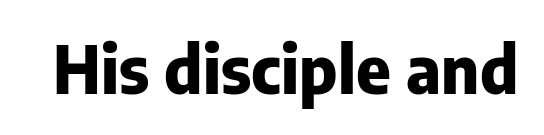
The image shows 66 px heavy sans-serif type, upright; set normal letter spacing, not underlined; low stroke contrast and a medium x-height.
